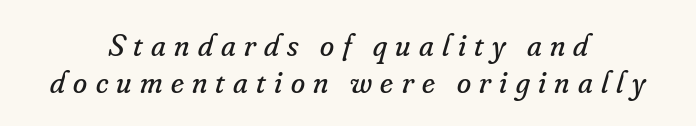
{"serif": "yes", "italic": "yes", "lean": "right", "slant_degrees": 16, "bold": "no", "weight": "regular", "width": "normal", "stroke_contrast": "low", "x_height": "small", "monospaced": "no", "underline": "no", "align": "center", "line_spacing": "tight", "line_spacing_ratio": 1.15, "letter_spacing": "wide", "letter_spacing_em": 0.26, "glyph_px": 32}
